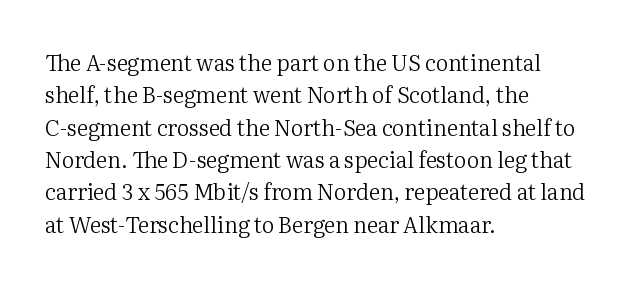
Does extra space separate the letters? No, they use regular spacing. Compared with a typical body face, this is equally light or lighter still. Casual observation: everything's shoved over to the left. This sample keeps an unexceptional amount of space between lines.
